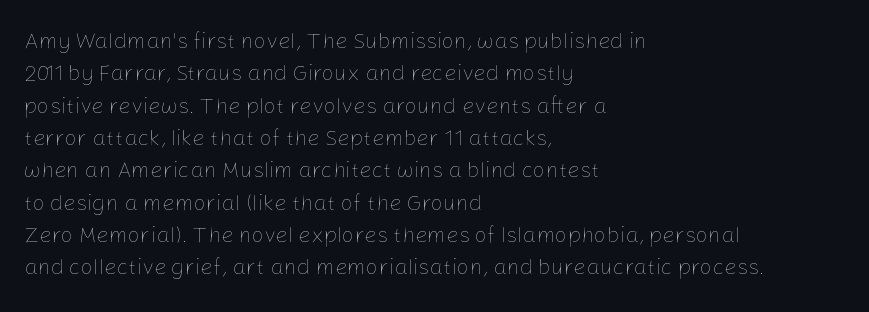
{"italic": "no", "bold": "no", "underline": "no", "align": "left", "line_spacing": "normal", "line_spacing_ratio": 1.47, "letter_spacing": "normal", "letter_spacing_em": 0.0, "glyph_px": 22}
